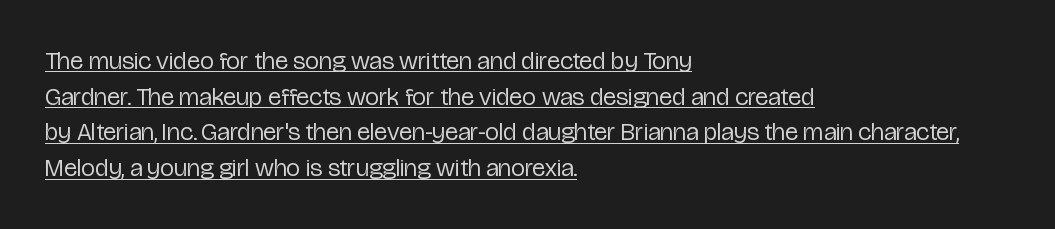
Q: Is the text bold? A: No.
Q: Is the text italic (slanted)? A: No, it is upright.
Q: Is the text underlined? A: Yes.
Q: How is the paragraph aligned? A: Left-aligned.
Q: Is the spacing between letters normal or unusually wide? A: Normal.
Q: Is the spacing between lines tight, normal or loose? A: Normal.
